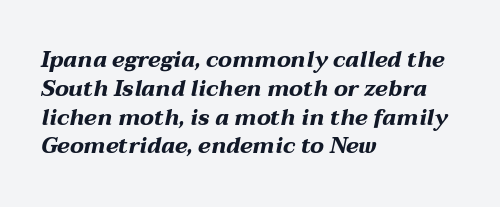
Q: Is the text bold? A: Yes.
Q: Is the text italic (slanted)? A: Yes, it leans right by about 12 degrees.
Q: Is the text underlined? A: No.
Q: How is the paragraph aligned? A: Left-aligned.
Q: Is the spacing between letters normal or unusually wide? A: Normal.
Q: Is the spacing between lines tight, normal or loose? A: Normal.
